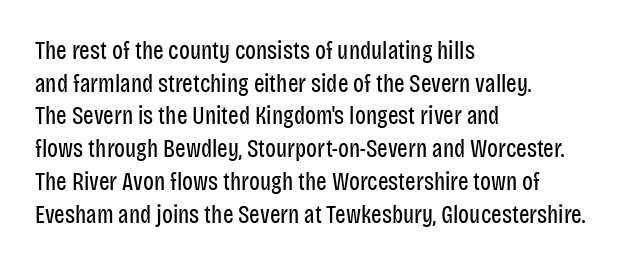
The image shows 25 px text type, upright; set left-aligned, normal line spacing (1.31x), normal letter spacing, not underlined.
